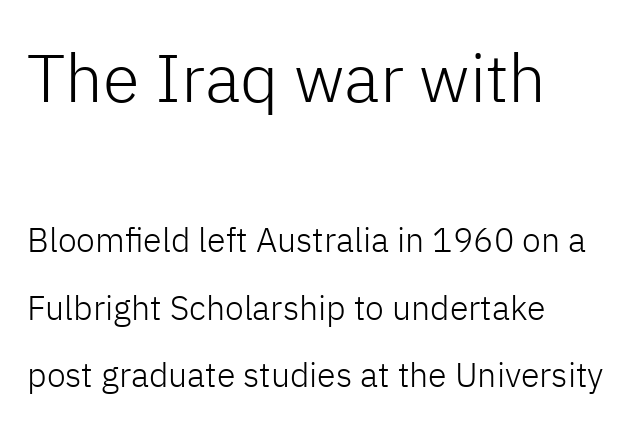
The image shows 67 px light sans-serif type, upright; set left-aligned, loose line spacing (1.99x), normal letter spacing, not underlined; the first (top) block is 1.97x larger; low stroke contrast and a medium x-height.
